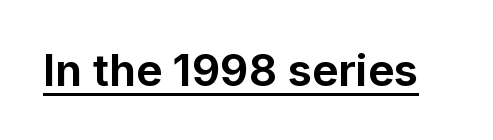
The specimen includes a rule beneath the text block's lines. This sample has the flowing, uneven cadence of proportional lettering. This is sans-serif lettering, the kind often seen on screens and signage. Ordinary non-slanted type is in use. Characters follow at the spacing the type designer built in. Weight: bold.
